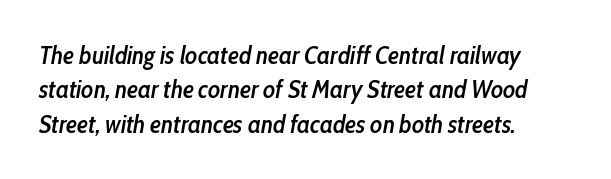
Q: Is the text bold? A: Semi-bold.
Q: Is the text italic (slanted)? A: Yes, it leans right by about 10 degrees.
Q: Is the text underlined? A: No.
Q: How is the paragraph aligned? A: Left-aligned.
Q: Is the spacing between letters normal or unusually wide? A: Normal.
Q: Is the spacing between lines tight, normal or loose? A: Normal.
